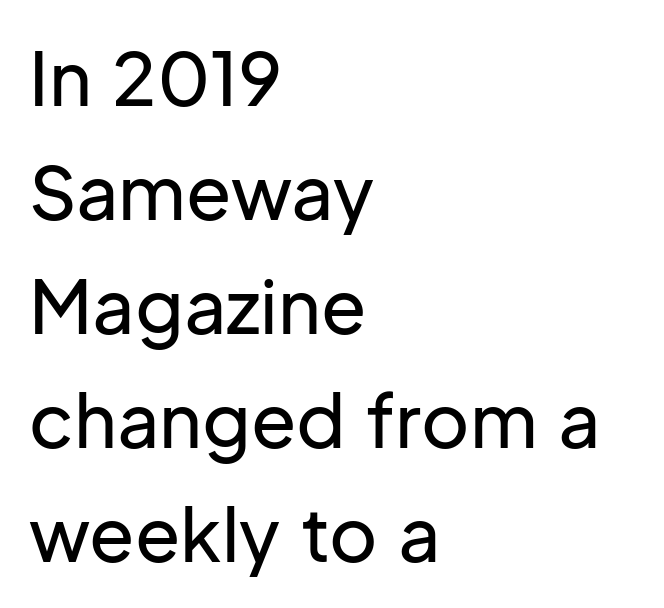
Here the designer chose a conventional face with non-uniform glyph widths. These lines keep a tight, regular rhythm from letter to letter. Rows of type keep a routine distance in the vertical direction. This is roman type, the default non-slanted kind. Note: no serifs on the glyphs. No word sits above an underline.
